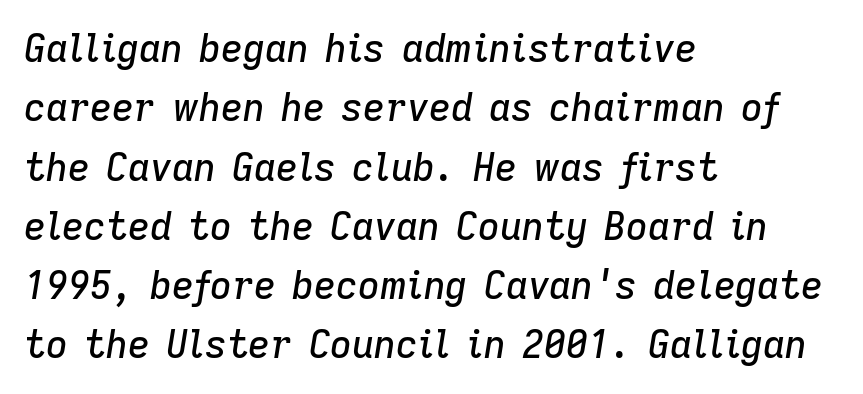
{"italic": "yes", "lean": "right", "slant_degrees": 9, "width": "normal", "stroke_contrast": "low", "x_height": "medium", "monospaced": "no", "underline": "no", "align": "left", "line_spacing": "normal", "line_spacing_ratio": 1.56, "letter_spacing": "normal", "letter_spacing_em": 0.0, "glyph_px": 38}
